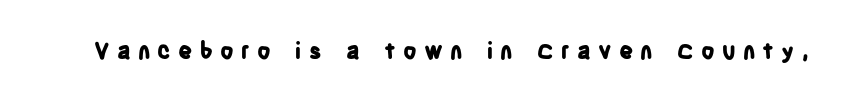
Q: Is the text bold? A: Yes.
Q: Is the text italic (slanted)? A: No, it is upright.
Q: Is the text underlined? A: No.
Q: Is the spacing between letters normal or unusually wide? A: Unusually wide.
